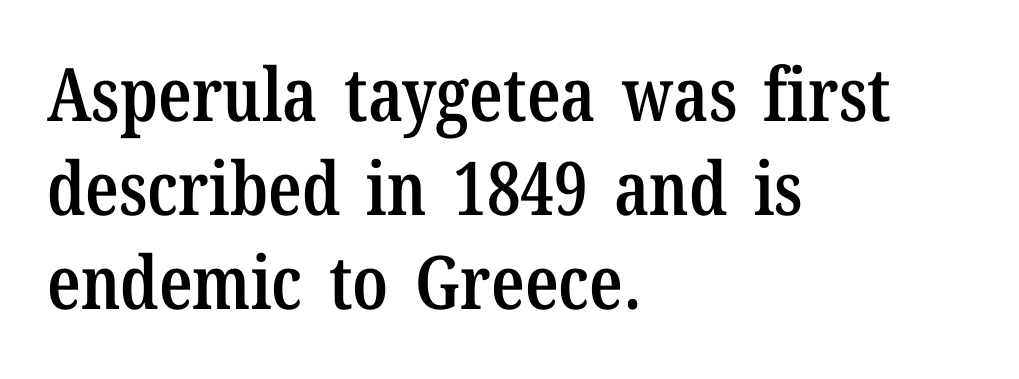
Q: Is the text bold? A: Semi-bold.
Q: Is the text italic (slanted)? A: No, it is upright.
Q: Is the typeface a serif or a sans-serif typeface? A: Serif.
Q: Is the text underlined? A: No.
Q: How is the paragraph aligned? A: Left-aligned.
Q: Is the spacing between letters normal or unusually wide? A: Normal.
Q: Is the spacing between lines tight, normal or loose? A: Normal.
Q: Width (condensed, normal, or wide)? A: Condensed.
Q: Stroke contrast? A: Low.
Q: x-height? A: Medium.
Q: Monospaced? A: No.
